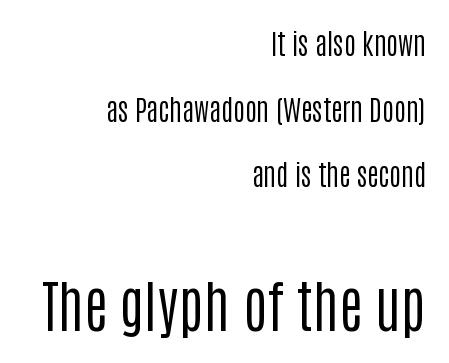
Decoration check: the copy has no underline. Quick note: not italic, upright. Does extra space separate the letters? No, they use regular spacing. Are there feet on the stems? There aren't — it's a sans. These lines are rendered in a variable-pitch font. A student would call this right alignment; a typographer would say flush right, rag left.
